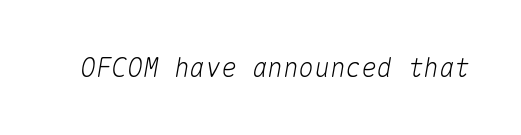
Emphasis-style slanted type is in use. A bare baseline throughout the passage. Standard letterfit; no display-style spreading of the glyphs.
